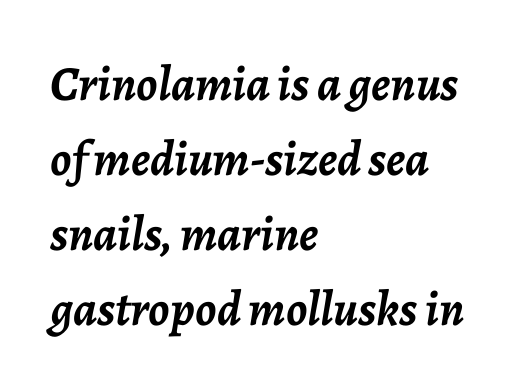
{"italic": "yes", "lean": "right", "slant_degrees": 7, "bold": "yes", "weight": "semibold", "width": "normal", "stroke_contrast": "low", "x_height": "medium", "monospaced": "no", "underline": "no", "align": "left", "line_spacing": "normal", "line_spacing_ratio": 1.53, "letter_spacing": "normal", "letter_spacing_em": 0.0, "glyph_px": 49}
